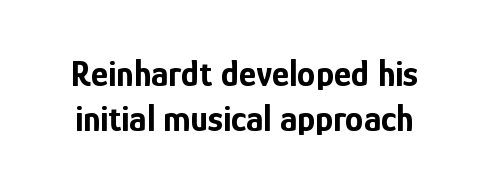
Q: Is the text bold? A: Yes.
Q: Is the text italic (slanted)? A: No, it is upright.
Q: Is the typeface a serif or a sans-serif typeface? A: Sans-serif.
Q: Is the text underlined? A: No.
Q: Is the spacing between letters normal or unusually wide? A: Normal.
Q: Width (condensed, normal, or wide)? A: Condensed.
Q: Stroke contrast? A: Low.
Q: x-height? A: Medium.
Q: Monospaced? A: No.
